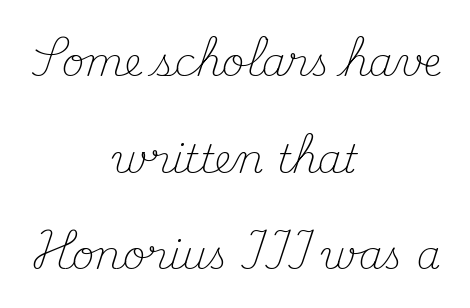
{"serif": "yes", "bold": "no", "weight": "light", "width": "normal", "stroke_contrast": "medium", "x_height": "small", "monospaced": "no", "underline": "no", "align": "center", "line_spacing": "loose", "line_spacing_ratio": 2.48, "letter_spacing": "normal", "letter_spacing_em": 0.0, "glyph_px": 39}
